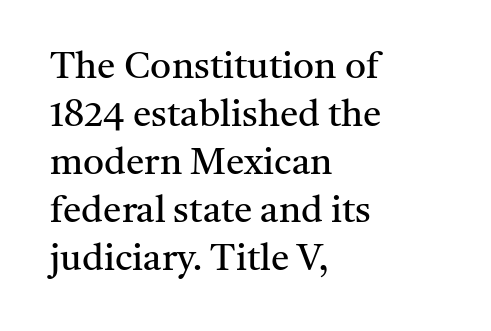
Q: Is the text bold? A: No.
Q: Is the text italic (slanted)? A: No, it is upright.
Q: Is the typeface a serif or a sans-serif typeface? A: Serif.
Q: Is the text underlined? A: No.
Q: How is the paragraph aligned? A: Left-aligned.
Q: Is the spacing between letters normal or unusually wide? A: Normal.
Q: Is the spacing between lines tight, normal or loose? A: Normal.
Q: Width (condensed, normal, or wide)? A: Normal.
Q: Stroke contrast? A: Medium.
Q: x-height? A: Medium.
Q: Monospaced? A: No.
